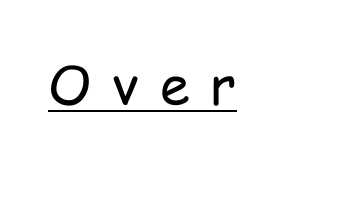
Are there feet on the stems? There aren't — it's a sans. Each letter keeps its own natural width here, so spacing adapts to shape. Characters follow at a spacing far wider than the type designer built in. These characters rest on top of a visible drawn line.
